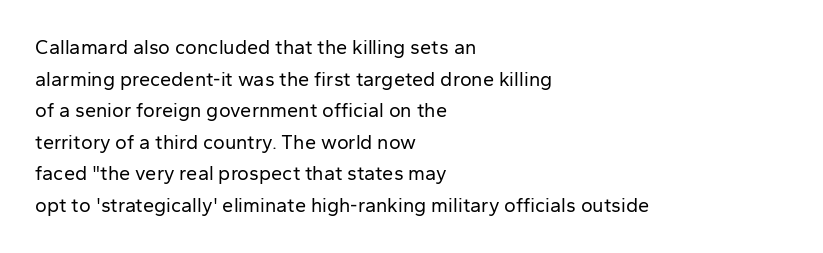
Teacher's note: observe the even left margin — that is flush-left alignment. The passage shown is not underscored anywhere. The rendering uses a moderate line-height, typical for paragraphs. Ascenders rise straight up at ninety degrees. Nobody touched the tracking dial on this one.
